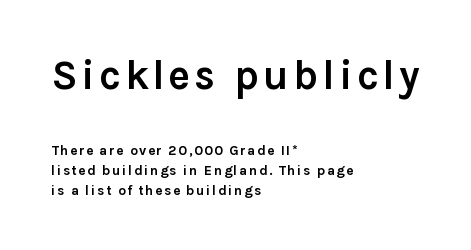
Q: Is the text bold? A: Yes.
Q: Is the text italic (slanted)? A: No, it is upright.
Q: Is the typeface a serif or a sans-serif typeface? A: Sans-serif.
Q: Is the text underlined? A: No.
Q: How is the paragraph aligned? A: Left-aligned.
Q: Is the spacing between lines tight, normal or loose? A: Normal.
Q: Which block of text is set in a larger size, the first (top) or the second (bottom)? A: The first (top) one.
Q: Width (condensed, normal, or wide)? A: Normal.
Q: x-height? A: Medium.
Q: Monospaced? A: No.
